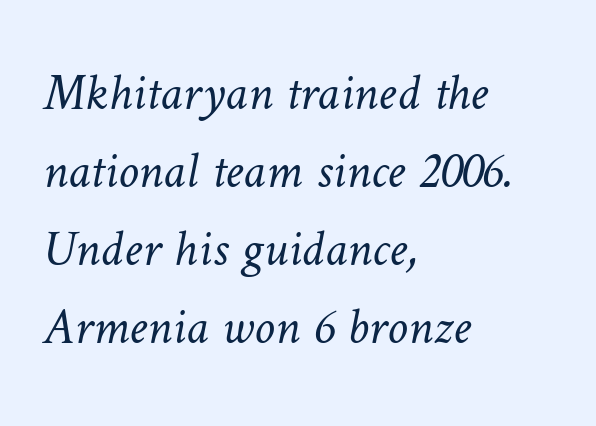
Only glyphs here, with clear space below each row. The line-height multiplier appears to be the usual default. Looks like regular typesetting: each glyph gets only the width it needs. The lines are quadded left. No letter is thick-stroked: the sample isn't bold.
